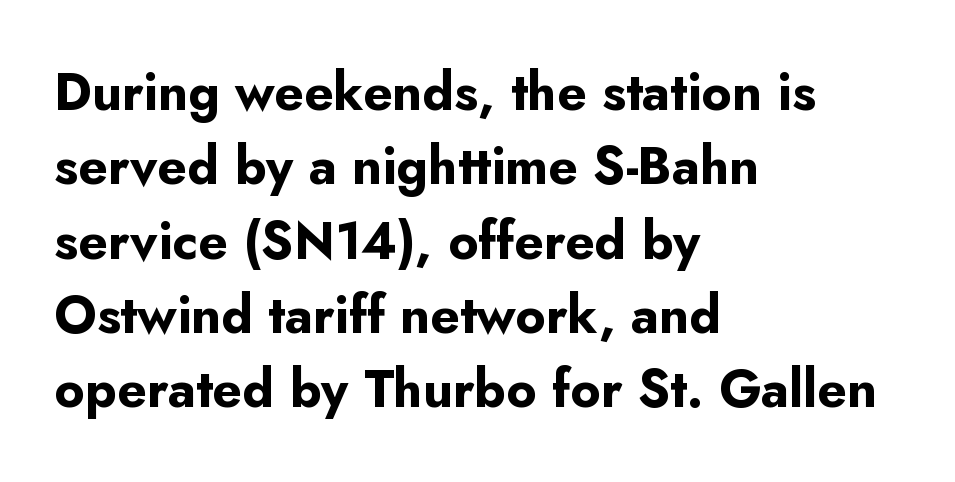
Q: Is the text bold? A: Yes.
Q: Is the text italic (slanted)? A: No, it is upright.
Q: Is the typeface a serif or a sans-serif typeface? A: Sans-serif.
Q: Is the text underlined? A: No.
Q: How is the paragraph aligned? A: Left-aligned.
Q: Is the spacing between letters normal or unusually wide? A: Normal.
Q: Is the spacing between lines tight, normal or loose? A: Normal.
Q: Width (condensed, normal, or wide)? A: Normal.
Q: Stroke contrast? A: Low.
Q: x-height? A: Small.
Q: Monospaced? A: No.
